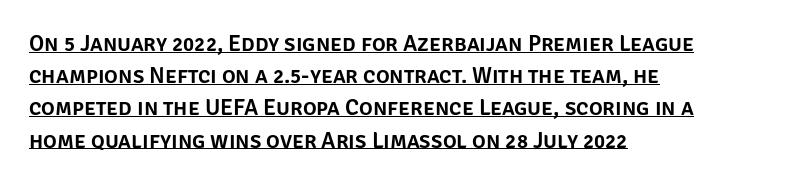
Normally led — the rows are evenly, conventionally spaced. Leftover space on each line is placed entirely after the last word. The typesetter has applied underlining to the passage shown. Rendered with straight, roman letterforms. Nothing unusual about the tracking: characters are spaced as the font intends.
